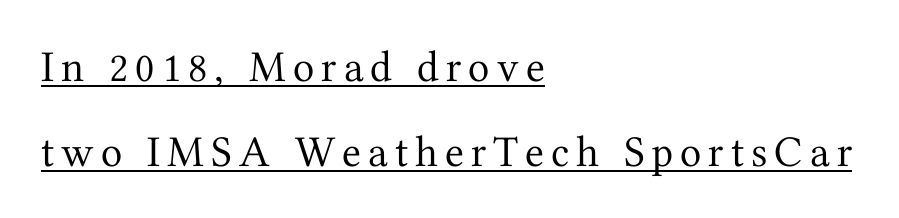
Weight: not bold — regular or lighter. The rendering anchors every line to the left-hand side. Looks like regular typesetting: each glyph gets only the width it needs. The designer dialed line spacing up above the default. Font category for this specimen: serif. Ordinary non-slanted type is in use.
